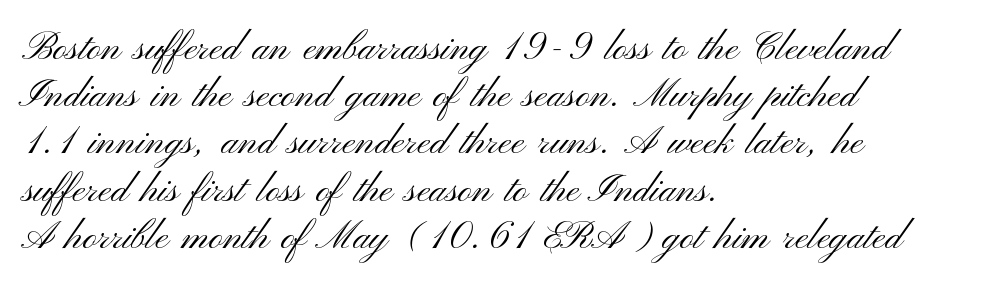
The image shows 39 px light, wide sans-serif type; set left-aligned, line spacing 1.21x, normal letter spacing, not underlined; medium stroke contrast and a small x-height.
